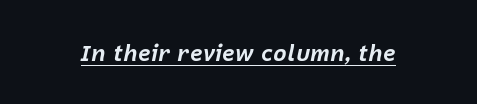
Q: Is the text bold? A: Yes.
Q: Is the text italic (slanted)? A: Yes, it leans right by about 12 degrees.
Q: Is the text underlined? A: Yes.
Q: Is the spacing between letters normal or unusually wide? A: Normal.
